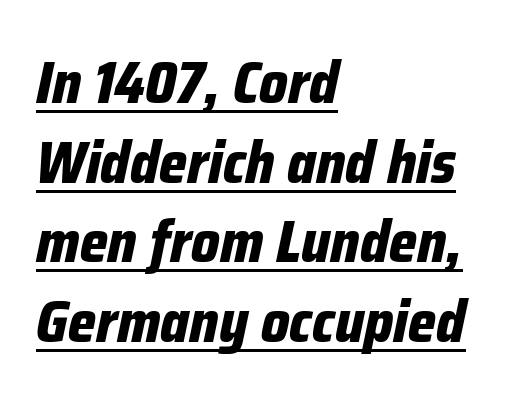
Q: Is the text bold? A: Yes.
Q: Is the text italic (slanted)? A: Yes, it leans right by about 12 degrees.
Q: Is the text underlined? A: Yes.
Q: How is the paragraph aligned? A: Left-aligned.
Q: Is the spacing between letters normal or unusually wide? A: Normal.
Q: Is the spacing between lines tight, normal or loose? A: Normal.
Q: Width (condensed, normal, or wide)? A: Condensed.
Q: Stroke contrast? A: Low.
Q: x-height? A: Medium.
Q: Monospaced? A: No.
